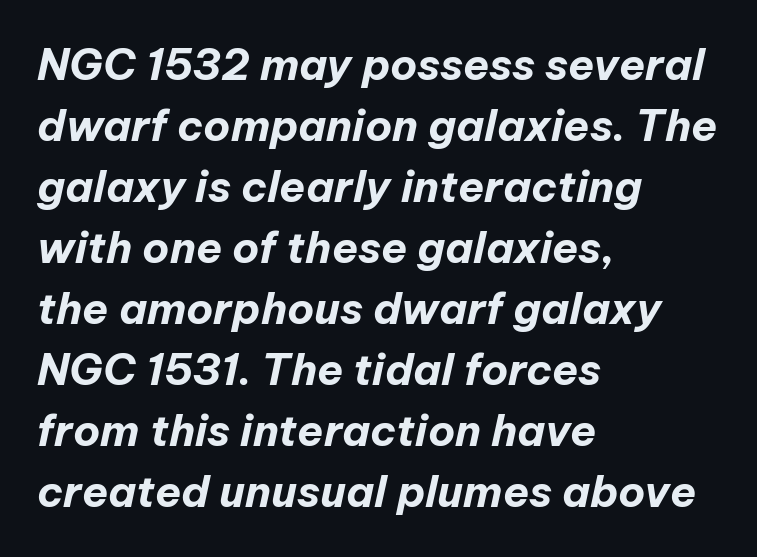
Slant detected: the letters are inclined. Notice how the passage keeps a crisp vertical edge on the left only. The passage shown is not underscored anywhere. Do the characters align in a grid? No, the font is proportional.
